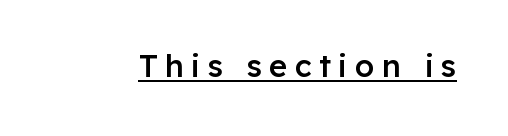
Q: Is the text bold? A: Semi-bold.
Q: Is the text italic (slanted)? A: No, it is upright.
Q: Is the typeface a serif or a sans-serif typeface? A: Sans-serif.
Q: Is the text underlined? A: Yes.
Q: Is the spacing between letters normal or unusually wide? A: Unusually wide.
Q: Width (condensed, normal, or wide)? A: Normal.
Q: Stroke contrast? A: Low.
Q: x-height? A: Medium.
Q: Monospaced? A: No.
